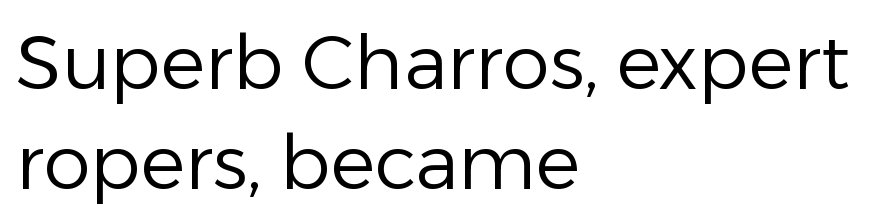
The image shows 75 px regular-weight sans-serif type, upright; set left-aligned, normal line spacing (1.33x), normal letter spacing, not underlined; low stroke contrast and a medium x-height.
